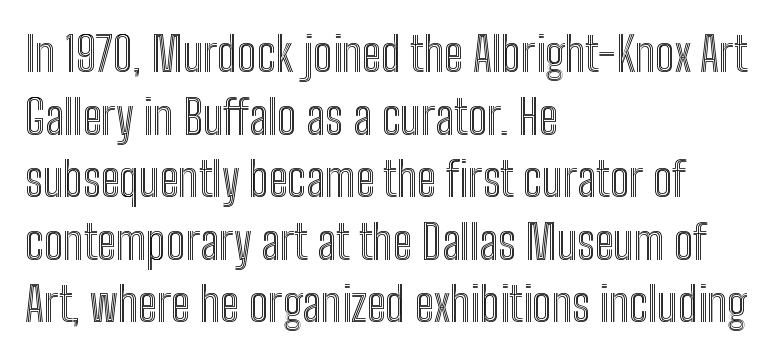
Q: Is the text italic (slanted)? A: No, it is upright.
Q: Is the text underlined? A: No.
Q: How is the paragraph aligned? A: Left-aligned.
Q: Is the spacing between letters normal or unusually wide? A: Normal.
Q: Is the spacing between lines tight, normal or loose? A: Normal.
Q: Width (condensed, normal, or wide)? A: Condensed.
Q: x-height? A: Medium.
Q: Monospaced? A: No.
